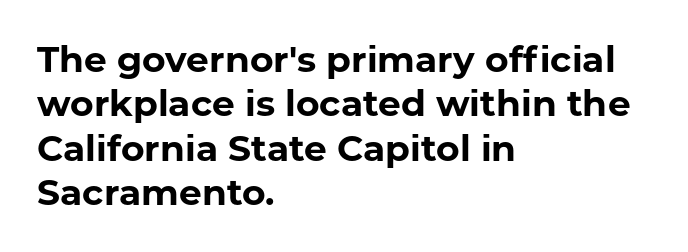
Posture: straight, roman, zero tilt. The strip under each line holds only bare page. The face used here is proportionally spaced, like ordinary book or web type. How are the letters spaced? Ordinarily, with no added tracking. Examine the stroke ends and you'll find no serifs. This sample is left-justified, so line endings fall wherever the words run out.
